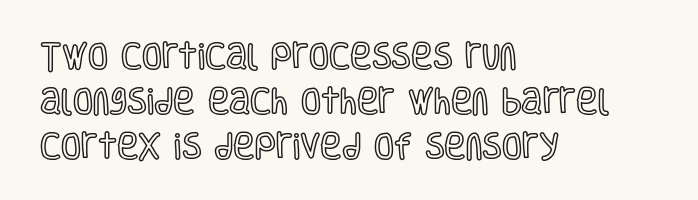
The image shows 29 px condensed type, upright; set left-aligned, normal line spacing (1.55x), normal letter spacing, not underlined; a large x-height.
